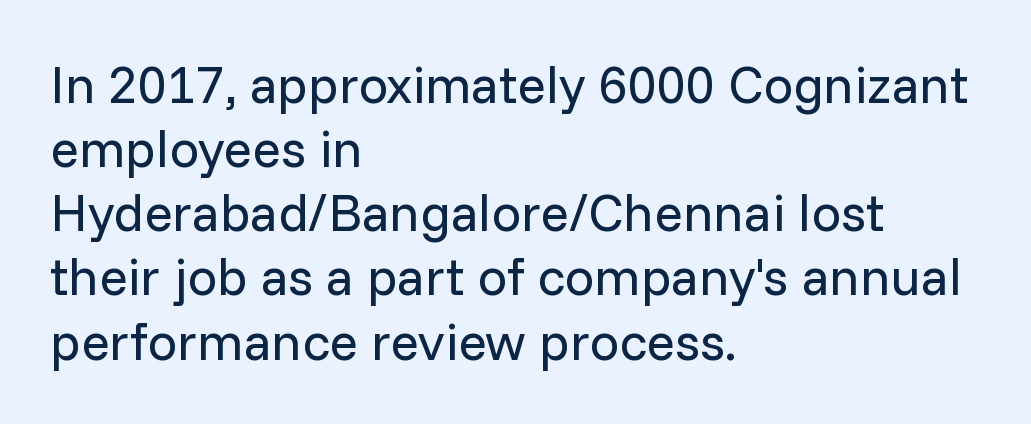
Q: Is the text bold? A: No.
Q: Is the text italic (slanted)? A: No, it is upright.
Q: Is the typeface a serif or a sans-serif typeface? A: Sans-serif.
Q: Is the text underlined? A: No.
Q: How is the paragraph aligned? A: Left-aligned.
Q: Is the spacing between letters normal or unusually wide? A: Normal.
Q: Width (condensed, normal, or wide)? A: Normal.
Q: Stroke contrast? A: Low.
Q: x-height? A: Medium.
Q: Monospaced? A: No.
